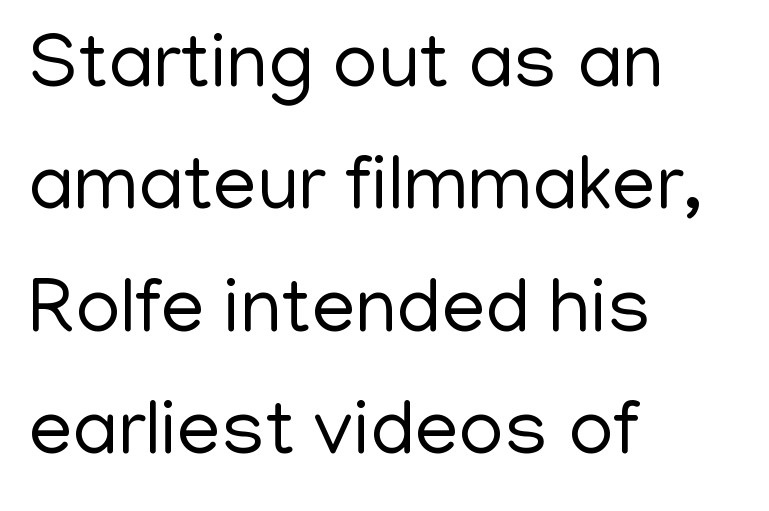
{"serif": "no", "italic": "no", "bold": "no", "weight": "regular", "width": "normal", "stroke_contrast": "low", "x_height": "medium", "monospaced": "no", "underline": "no", "align": "left", "line_spacing": "normal", "line_spacing_ratio": 1.57, "letter_spacing": "normal", "letter_spacing_em": 0.0, "glyph_px": 78}
